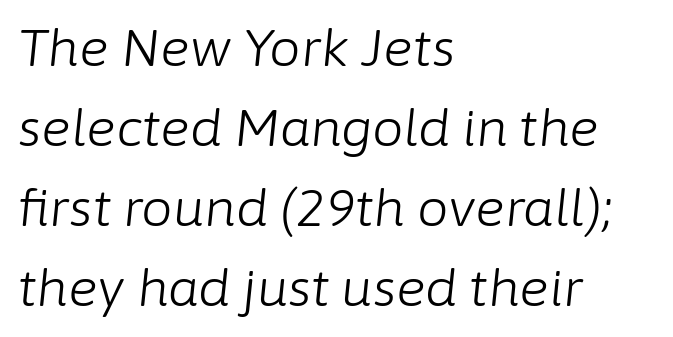
The image shows 50 px light type, italic (leaning right); set left-aligned, normal line spacing (1.6x), normal letter spacing, not underlined; low stroke contrast and a medium x-height.
